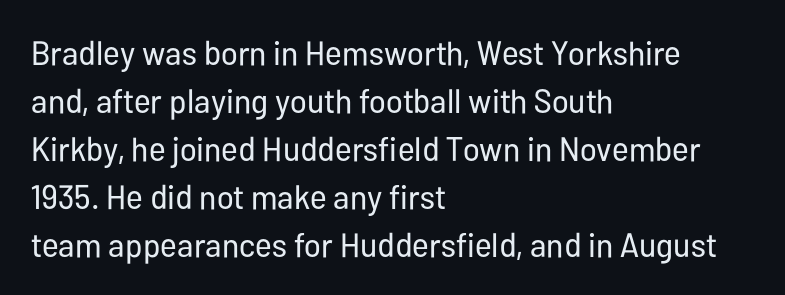
Q: Is the text bold? A: No.
Q: Is the text italic (slanted)? A: No, it is upright.
Q: Is the typeface a serif or a sans-serif typeface? A: Sans-serif.
Q: Is the text underlined? A: No.
Q: How is the paragraph aligned? A: Left-aligned.
Q: Is the spacing between letters normal or unusually wide? A: Normal.
Q: Is the spacing between lines tight, normal or loose? A: Normal.
Q: Width (condensed, normal, or wide)? A: Condensed.
Q: Stroke contrast? A: Low.
Q: x-height? A: Medium.
Q: Monospaced? A: No.
